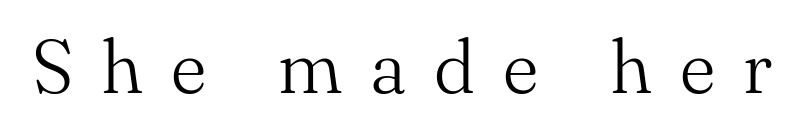
The image shows 76 px light serif type, upright; set unusually wide letter spacing (+0.37 em), not underlined; medium stroke contrast and a small x-height.
